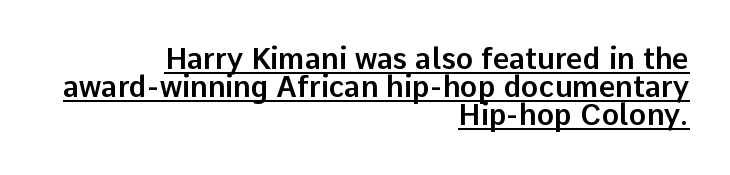
The image shows 29 px sans-serif type, upright; set right-aligned, tight line spacing (0.97x), normal letter spacing, underlined; low stroke contrast and a medium x-height.
